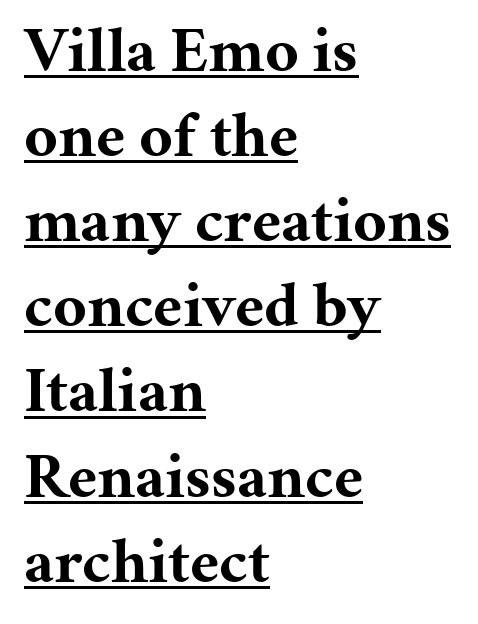
The image shows 64 px bold serif type, upright; set left-aligned, normal line spacing (1.33x), normal letter spacing, underlined; medium stroke contrast and a medium x-height.
